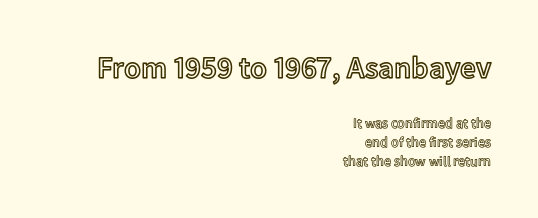
The image shows 31 px text type, upright; set right-aligned, normal line spacing (1.36x), normal letter spacing, not underlined; the first (top) block is 2.21x larger; a medium x-height.
